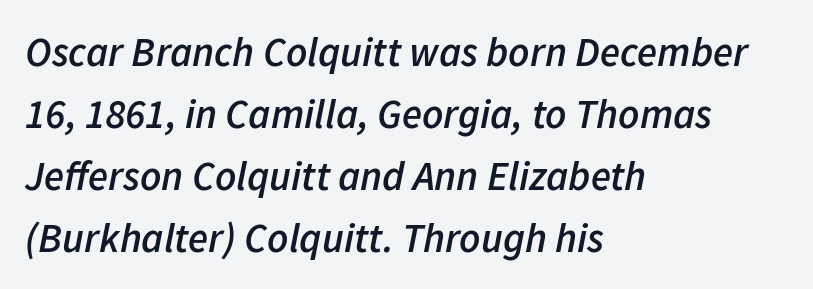
Q: Is the text bold? A: Semi-bold.
Q: Is the text italic (slanted)? A: Yes, it leans right by about 11 degrees.
Q: Is the text underlined? A: No.
Q: How is the paragraph aligned? A: Left-aligned.
Q: Is the spacing between letters normal or unusually wide? A: Normal.
Q: Is the spacing between lines tight, normal or loose? A: Normal.
Q: Width (condensed, normal, or wide)? A: Normal.
Q: Stroke contrast? A: Low.
Q: x-height? A: Medium.
Q: Monospaced? A: No.
